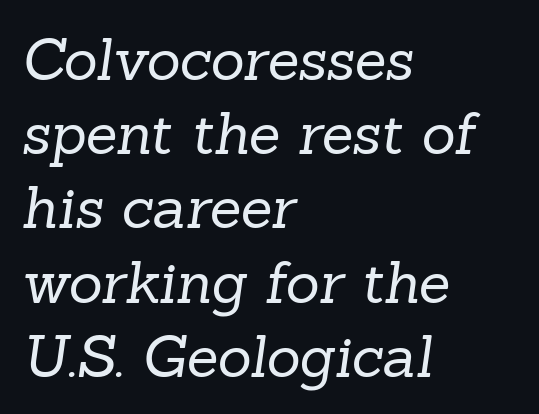
Q: Is the text bold? A: No.
Q: Is the typeface a serif or a sans-serif typeface? A: Serif.
Q: Is the text underlined? A: No.
Q: How is the paragraph aligned? A: Left-aligned.
Q: Is the spacing between letters normal or unusually wide? A: Normal.
Q: Is the spacing between lines tight, normal or loose? A: Normal.
Q: Width (condensed, normal, or wide)? A: Normal.
Q: Stroke contrast? A: Low.
Q: x-height? A: Medium.
Q: Monospaced? A: No.
